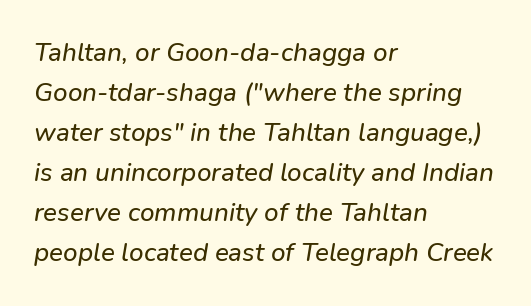
{"underline": "no", "align": "left", "line_spacing": "normal", "line_spacing_ratio": 1.54, "letter_spacing": "normal", "letter_spacing_em": 0.0, "glyph_px": 26}
